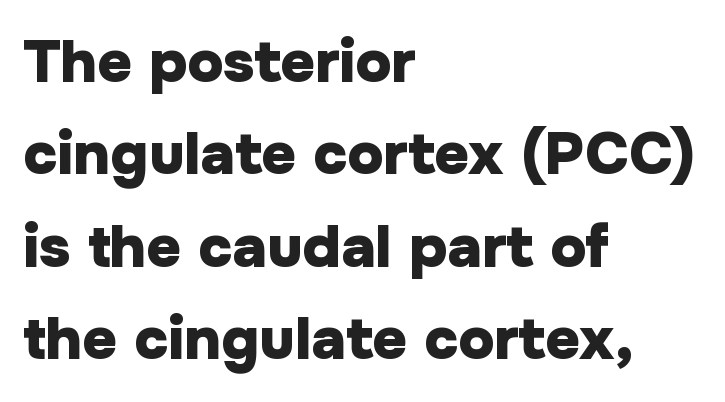
The image shows 60 px heavy sans-serif type, upright; set left-aligned, normal line spacing (1.54x), normal letter spacing, not underlined; low stroke contrast and a medium x-height.
